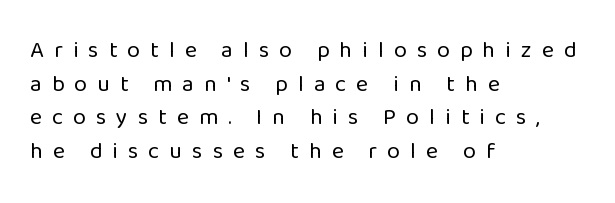
{"italic": "no", "bold": "no", "underline": "no", "align": "left", "line_spacing": "normal", "line_spacing_ratio": 1.46, "letter_spacing": "wide", "letter_spacing_em": 0.44, "glyph_px": 23}
